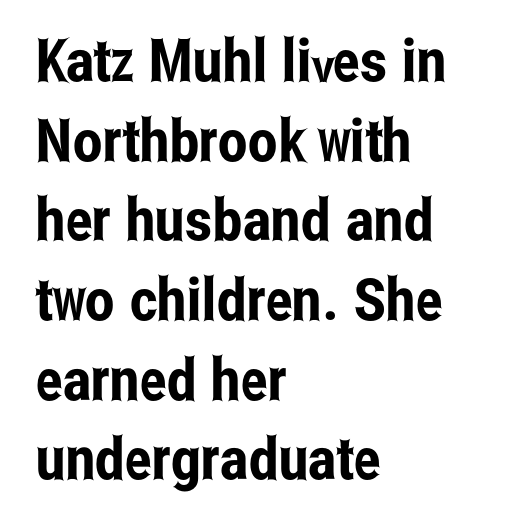
{"serif": "no", "italic": "no", "width": "condensed", "stroke_contrast": "low", "x_height": "medium", "monospaced": "no", "underline": "no", "align": "left", "line_spacing": "normal", "line_spacing_ratio": 1.35, "letter_spacing": "normal", "letter_spacing_em": 0.0, "glyph_px": 59}
